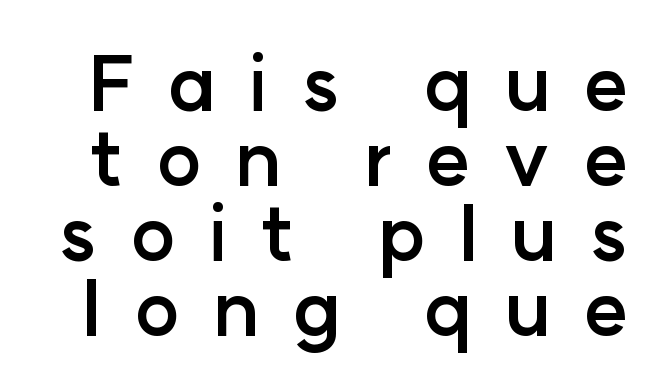
The image shows 75 px semibold sans-serif type, upright; set tight line spacing (1.0x), unusually wide letter spacing (+0.44 em), not underlined; low stroke contrast and a medium x-height.
